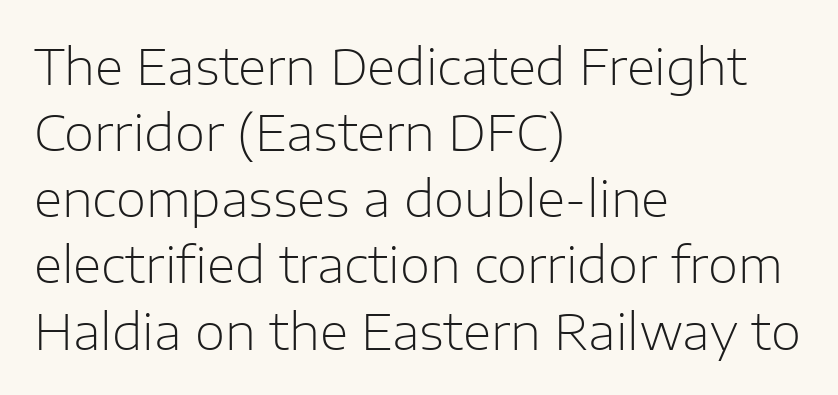
{"serif": "no", "italic": "no", "bold": "no", "weight": "light", "width": "normal", "stroke_contrast": "low", "x_height": "medium", "monospaced": "no", "underline": "no", "align": "left", "line_spacing": "normal", "line_spacing_ratio": 1.35, "letter_spacing": "normal", "letter_spacing_em": 0.0, "glyph_px": 49}
